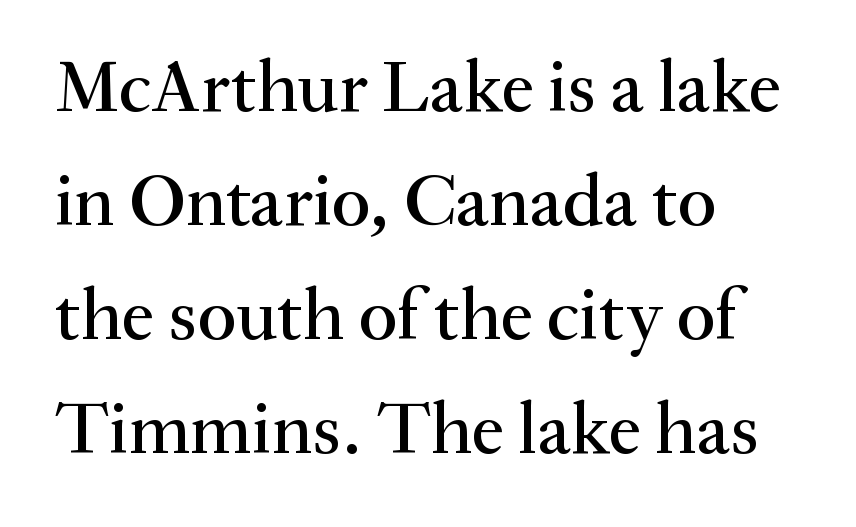
The image shows 74 px serif type, upright; set left-aligned, normal line spacing (1.54x), normal letter spacing, not underlined; medium stroke contrast and a small x-height.
